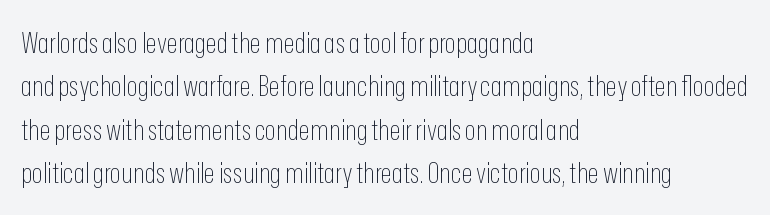
The text was rendered using a sans face with plain stroke endings. This sample is left-justified, so line endings fall wherever the words run out. You can tell it's not italic because the verticals are truly vertical. The designer left line spacing at the default. These glyphs show unthickened strokes, regular width or finer. Note the varied advance widths — an 'i' is clearly narrower than an 'm'.
